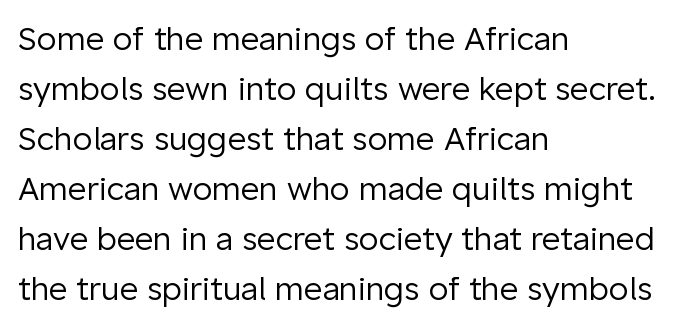
{"serif": "no", "italic": "no", "bold": "no", "weight": "regular", "width": "normal", "stroke_contrast": "low", "x_height": "medium", "monospaced": "no", "underline": "no", "align": "left", "line_spacing": "normal", "line_spacing_ratio": 1.56, "letter_spacing": "normal", "letter_spacing_em": 0.0, "glyph_px": 32}
